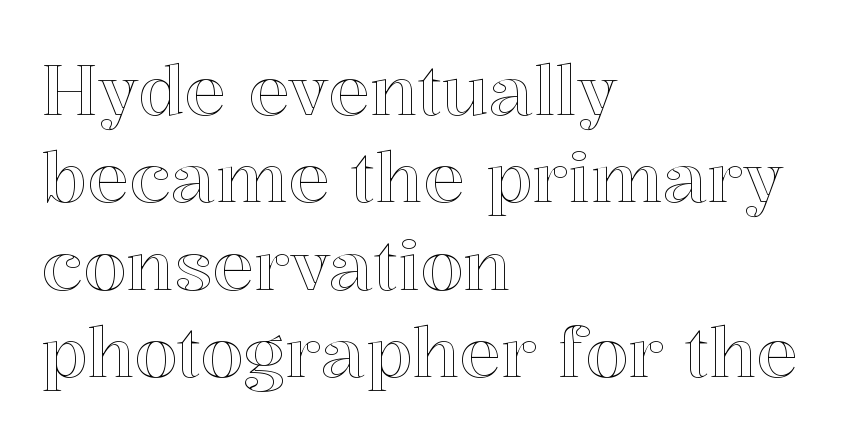
The rag falls on the right side of this text block. Here the designer chose a conventional face with non-uniform glyph widths. The font's upright variant was chosen for this text. Each word holds together tightly as a unit, with standard inter-letter gaps.
